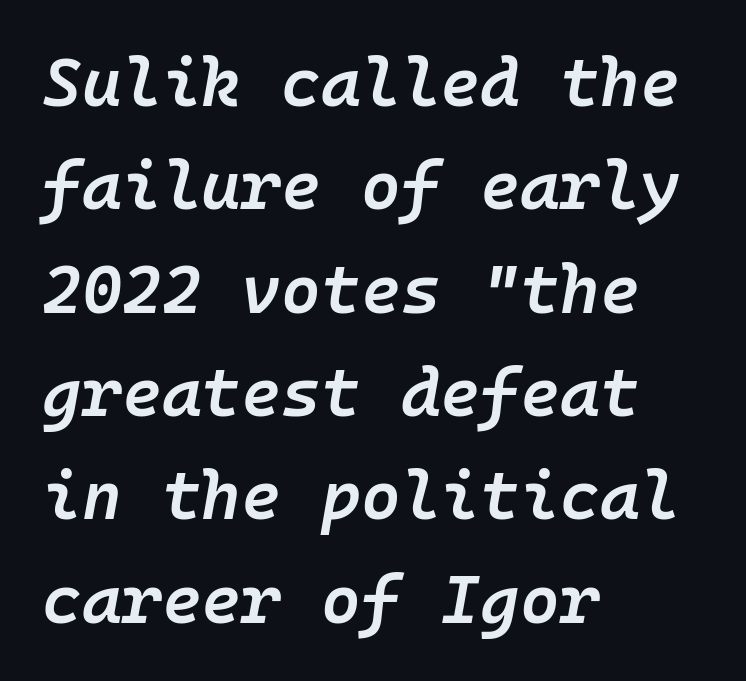
Q: Is the text bold? A: Semi-bold.
Q: Is the text italic (slanted)? A: Yes, it leans right by about 10 degrees.
Q: Is the text underlined? A: No.
Q: How is the paragraph aligned? A: Left-aligned.
Q: Is the spacing between letters normal or unusually wide? A: Normal.
Q: Is the spacing between lines tight, normal or loose? A: Normal.
Q: Width (condensed, normal, or wide)? A: Normal.
Q: Stroke contrast? A: Low.
Q: x-height? A: Medium.
Q: Monospaced? A: Yes.
